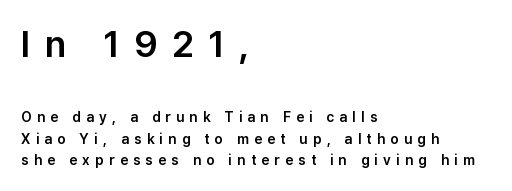
The setting favours the left margin, as ordinary paragraphs usually do. Notice how the stems are strictly vertical — no italics here. Whoever set this chose a conventional vertical rhythm. Honestly, the letter spacing is so wide it's the main thing you notice. The composition opens big and finishes small. Each row of text sits above clean, open space.
